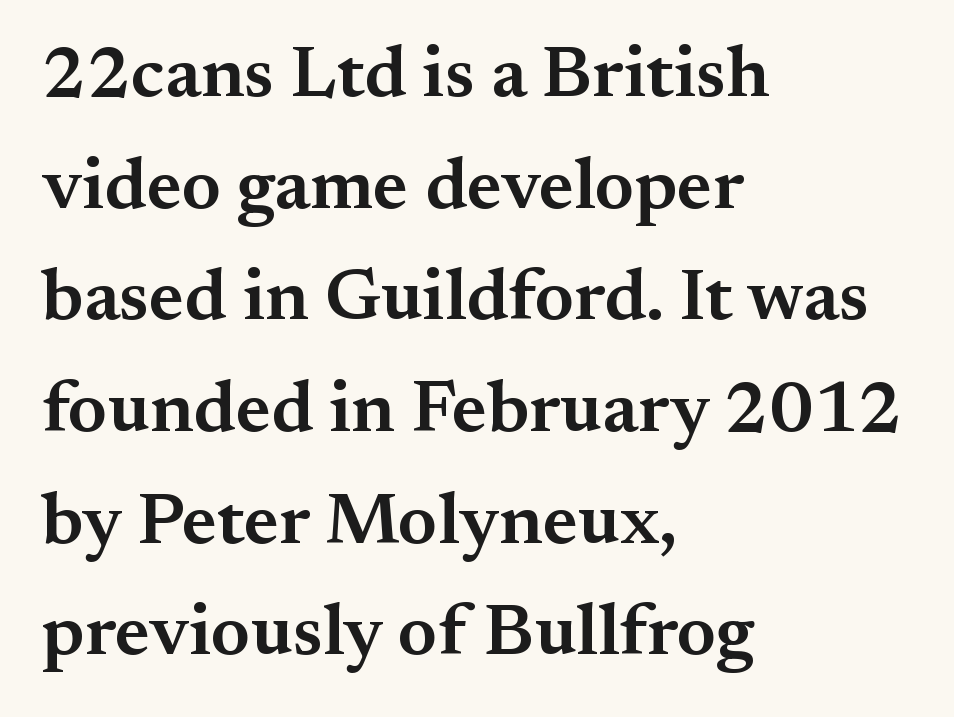
{"serif": "yes", "italic": "no", "bold": "semi", "weight": "semibold", "width": "normal", "stroke_contrast": "medium", "x_height": "small", "monospaced": "no", "underline": "no", "align": "left", "line_spacing": "normal", "line_spacing_ratio": 1.53, "letter_spacing": "normal", "letter_spacing_em": 0.0, "glyph_px": 73}
